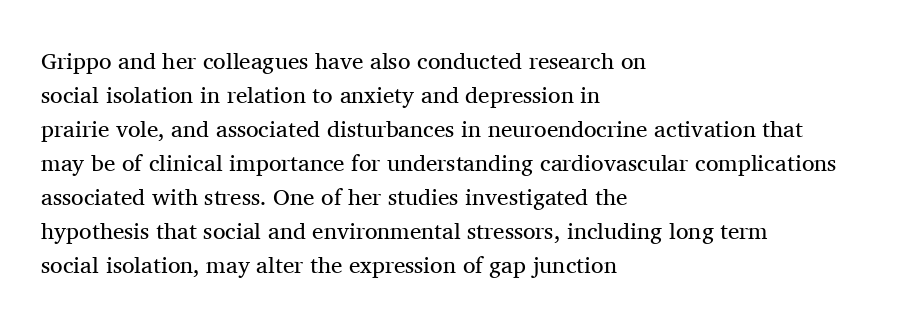
{"italic": "no", "bold": "no", "underline": "no", "align": "left", "line_spacing": "normal", "line_spacing_ratio": 1.48, "letter_spacing": "normal", "letter_spacing_em": 0.0, "glyph_px": 23}
